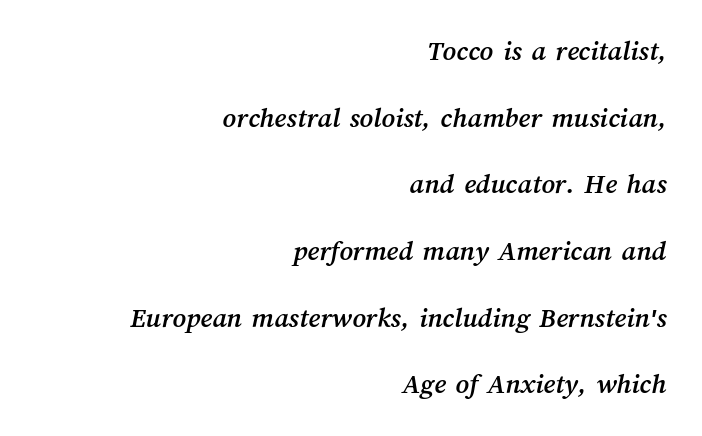
The image shows 29 px text type; set right-aligned, loose line spacing (2.3x), normal letter spacing, not underlined; medium stroke contrast and a medium x-height.
